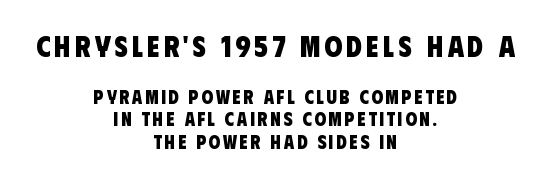
Q: Is the text bold? A: Yes.
Q: Is the typeface a serif or a sans-serif typeface? A: Sans-serif.
Q: Is the text underlined? A: No.
Q: How is the paragraph aligned? A: Centered.
Q: Which block of text is set in a larger size, the first (top) or the second (bottom)? A: The first (top) one.
Q: Width (condensed, normal, or wide)? A: Condensed.
Q: Stroke contrast? A: Low.
Q: x-height? A: Large.
Q: Monospaced? A: No.
